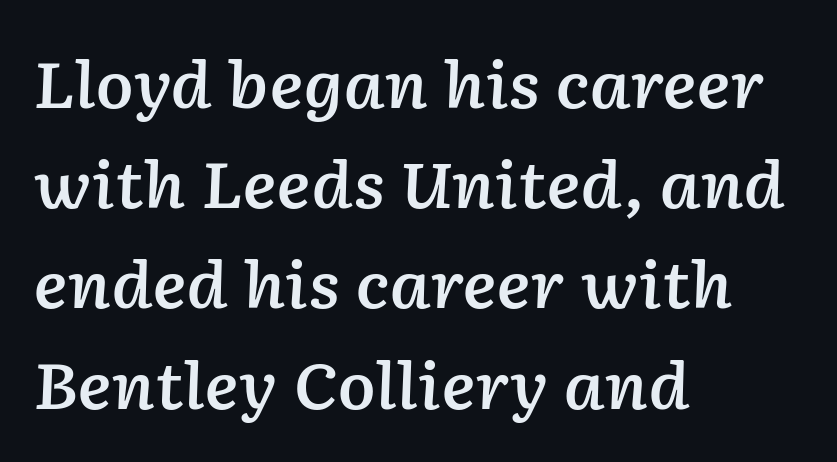
Does the leading feel generous? No, just average. The tracking reads as untouched default to a designer's eye. Quick note: italic. A typesetter would call this proportional, since set widths differ per character. A somewhat darkened texture: the type is semibold rather than bold.
